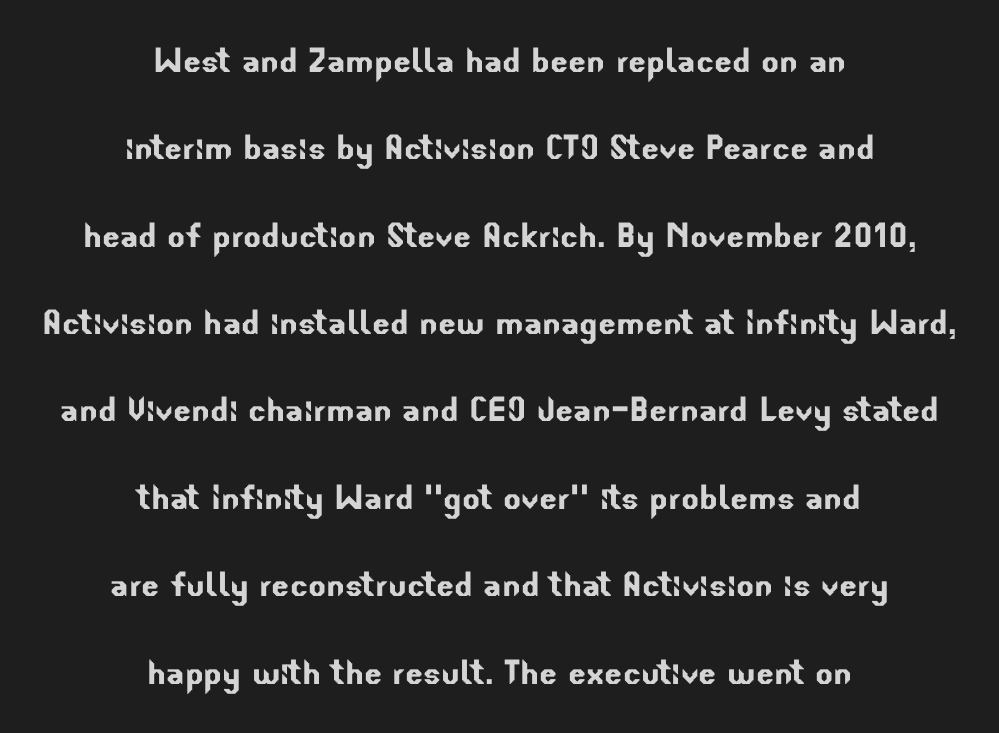
Standard letterfit; no display-style spreading of the glyphs. Think of a printed novel: that variable character pitch is what you see here. Typeset on center — no edge is straight. How would I describe the line gaps? Wide and relaxed.
